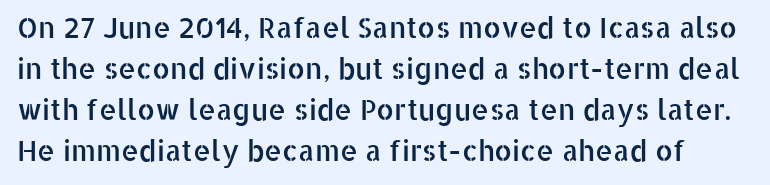
Q: Is the text italic (slanted)? A: No, it is upright.
Q: Is the typeface a serif or a sans-serif typeface? A: Sans-serif.
Q: Is the text underlined? A: No.
Q: Is the spacing between letters normal or unusually wide? A: Normal.
Q: Is the spacing between lines tight, normal or loose? A: Normal.
Q: Width (condensed, normal, or wide)? A: Normal.
Q: Stroke contrast? A: Low.
Q: x-height? A: Medium.
Q: Monospaced? A: No.
